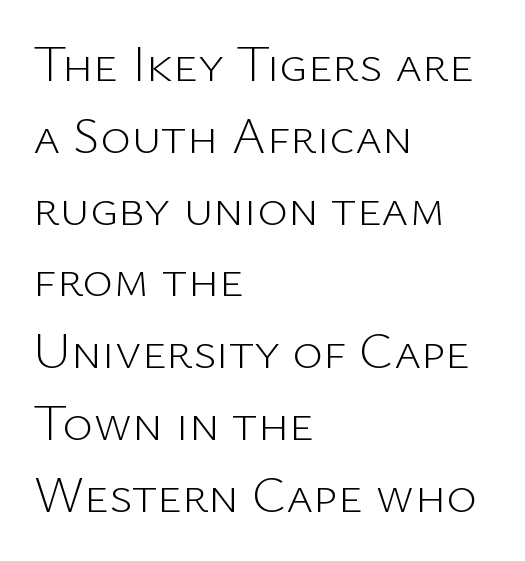
The image shows 52 px light sans-serif type, upright; set left-aligned, normal line spacing (1.38x), normal letter spacing, not underlined; low stroke contrast and a medium x-height.
